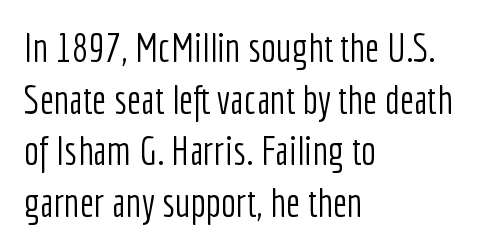
Q: Is the text bold? A: No.
Q: Is the text italic (slanted)? A: No, it is upright.
Q: Is the typeface a serif or a sans-serif typeface? A: Sans-serif.
Q: Is the text underlined? A: No.
Q: How is the paragraph aligned? A: Left-aligned.
Q: Is the spacing between letters normal or unusually wide? A: Normal.
Q: Is the spacing between lines tight, normal or loose? A: Normal.
Q: Width (condensed, normal, or wide)? A: Condensed.
Q: Stroke contrast? A: Low.
Q: x-height? A: Medium.
Q: Monospaced? A: No.
